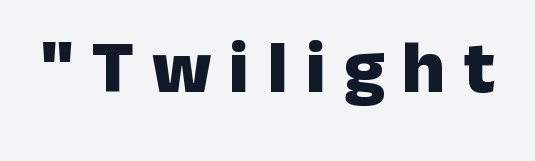
Q: Is the text bold? A: Yes.
Q: Is the text italic (slanted)? A: No, it is upright.
Q: Is the typeface a serif or a sans-serif typeface? A: Sans-serif.
Q: Is the text underlined? A: No.
Q: Is the spacing between letters normal or unusually wide? A: Unusually wide.
Q: Width (condensed, normal, or wide)? A: Normal.
Q: Stroke contrast? A: Low.
Q: x-height? A: Medium.
Q: Monospaced? A: No.
